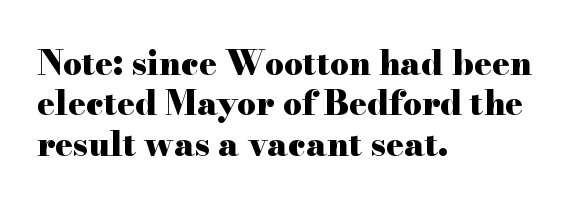
Q: Is the text bold? A: Yes.
Q: Is the text italic (slanted)? A: No, it is upright.
Q: Is the typeface a serif or a sans-serif typeface? A: Serif.
Q: Is the text underlined? A: No.
Q: How is the paragraph aligned? A: Left-aligned.
Q: Is the spacing between letters normal or unusually wide? A: Normal.
Q: Width (condensed, normal, or wide)? A: Wide.
Q: Stroke contrast? A: High.
Q: x-height? A: Small.
Q: Monospaced? A: No.
